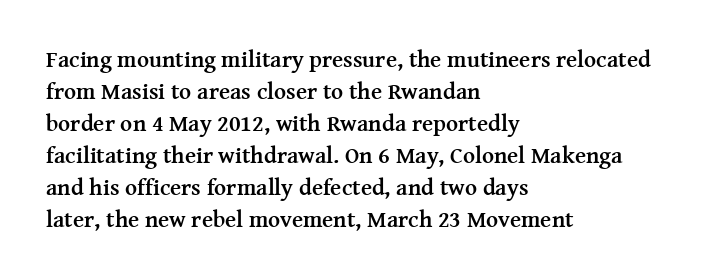
The image shows 23 px bold type, upright; set left-aligned, normal line spacing (1.39x), normal letter spacing, not underlined.
